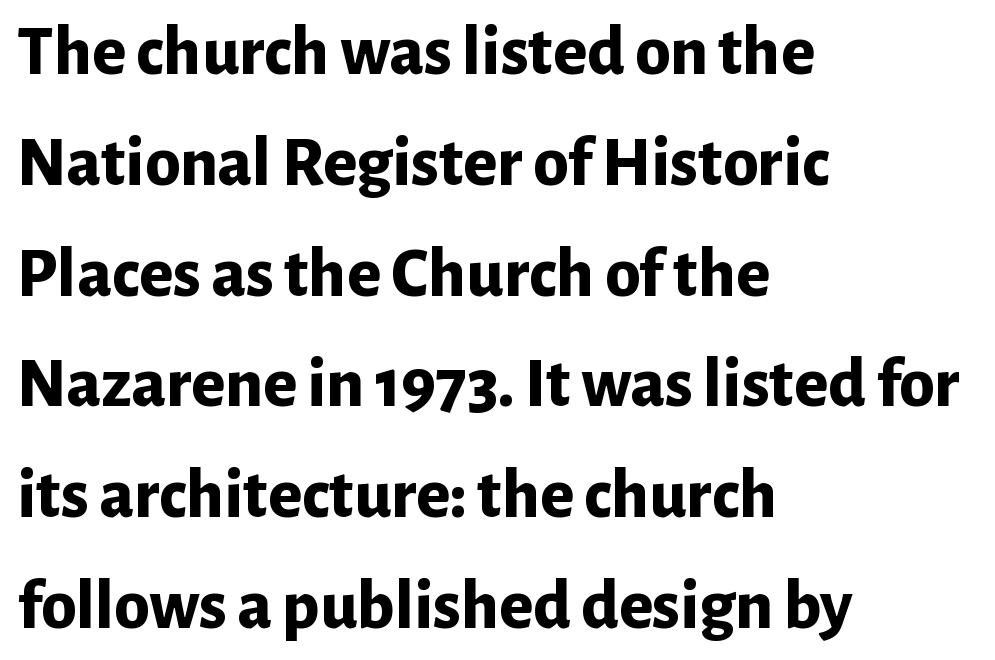
Q: Is the text bold? A: Yes.
Q: Is the text italic (slanted)? A: No, it is upright.
Q: Is the typeface a serif or a sans-serif typeface? A: Sans-serif.
Q: Is the text underlined? A: No.
Q: How is the paragraph aligned? A: Left-aligned.
Q: Is the spacing between letters normal or unusually wide? A: Normal.
Q: Is the spacing between lines tight, normal or loose? A: Normal.
Q: Width (condensed, normal, or wide)? A: Normal.
Q: Stroke contrast? A: Low.
Q: x-height? A: Medium.
Q: Monospaced? A: No.
